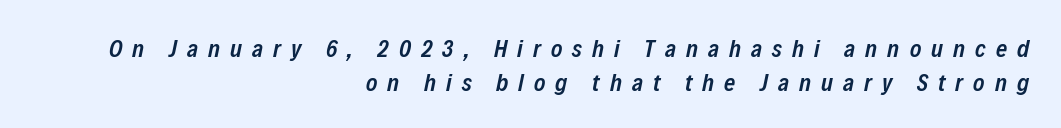
The tracking jumps out immediately: characters are airy and widely separated. This is the in-between weight designers call semibold or demi. Letters rest on an invisible, unmarked baseline. Vertical spacing — default. It's the slanting kind of type. Line ends are locked; line starts wander.
